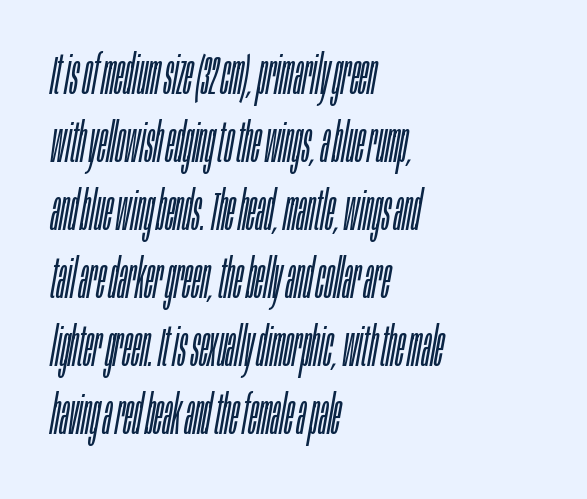
The image shows 54 px light, condensed type, italic (leaning right); set left-aligned, normal line spacing (1.26x), normal letter spacing, not underlined; low stroke contrast and a large x-height.
